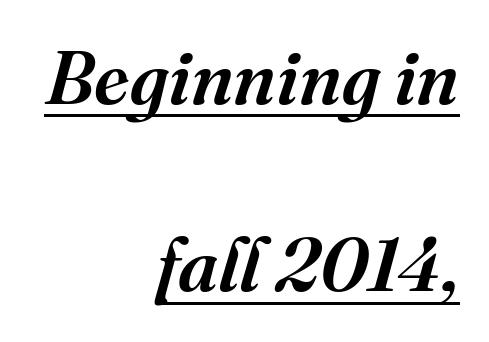
The image shows 75 px serif type, italic (leaning right); set right-aligned, loose line spacing (2.5x), normal letter spacing, underlined; medium stroke contrast and a medium x-height.
